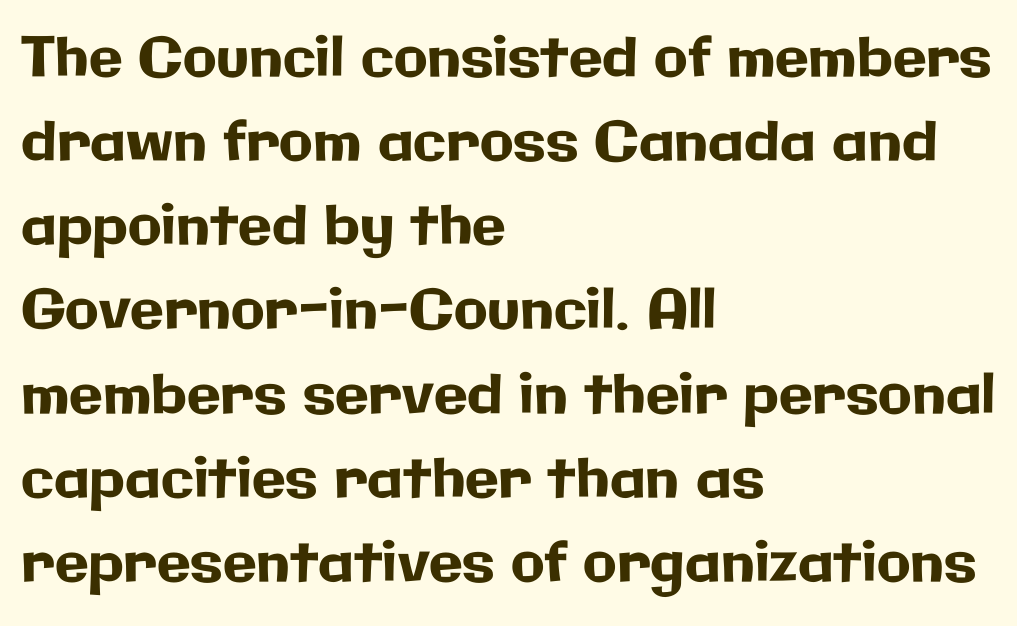
Q: Is the text italic (slanted)? A: No, it is upright.
Q: Is the typeface a serif or a sans-serif typeface? A: Sans-serif.
Q: Is the text underlined? A: No.
Q: How is the paragraph aligned? A: Left-aligned.
Q: Is the spacing between letters normal or unusually wide? A: Normal.
Q: Is the spacing between lines tight, normal or loose? A: Normal.
Q: Width (condensed, normal, or wide)? A: Normal.
Q: Stroke contrast? A: Low.
Q: x-height? A: Medium.
Q: Monospaced? A: No.
